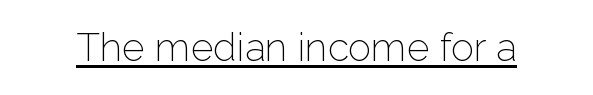
Note the varied advance widths — an 'i' is clearly narrower than an 'm'. Every stem runs plumb, perpendicular to the baseline. Emphasis is given by a line drawn under the lettering. Tracking value appears to be zero — textbook default spacing.
